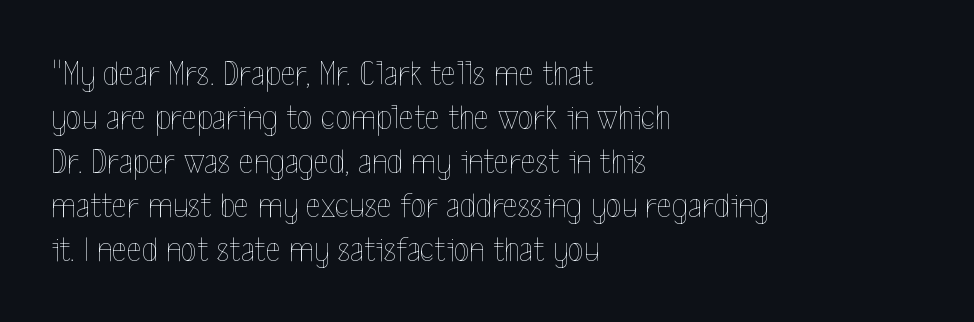
One-word summary of the alignment: left. The glyphs are unaccompanied by any horizontal stroke below them. Nope, not italic — everything's standing straight. Note the varied advance widths — an 'i' is clearly narrower than an 'm'.
